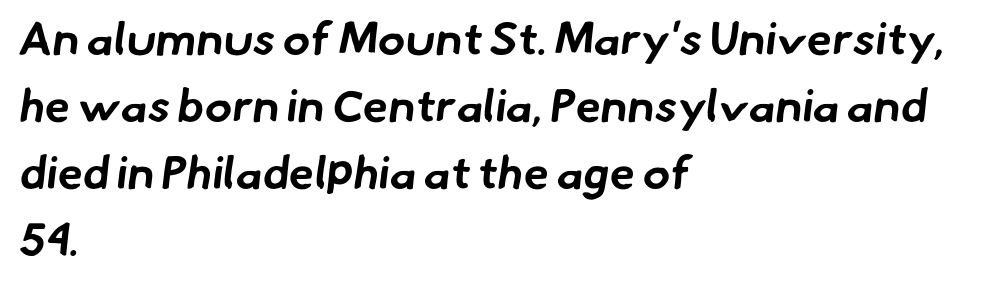
The image shows 46 px bold sans-serif type; set left-aligned, normal line spacing (1.46x), normal letter spacing, not underlined; low stroke contrast and a small x-height.
